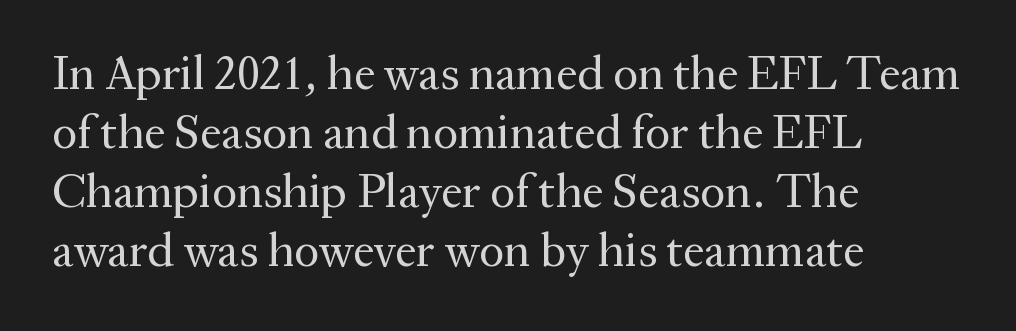
{"serif": "yes", "italic": "no", "bold": "no", "weight": "regular", "width": "normal", "stroke_contrast": "medium", "x_height": "medium", "monospaced": "no", "underline": "no", "align": "left", "line_spacing_ratio": 1.23, "letter_spacing": "normal", "letter_spacing_em": 0.0, "glyph_px": 48}
